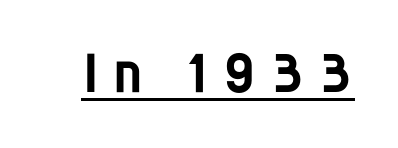
The image shows 59 px semibold sans-serif type, upright; set unusually wide letter spacing (+0.21 em), underlined; low stroke contrast and a large x-height.
